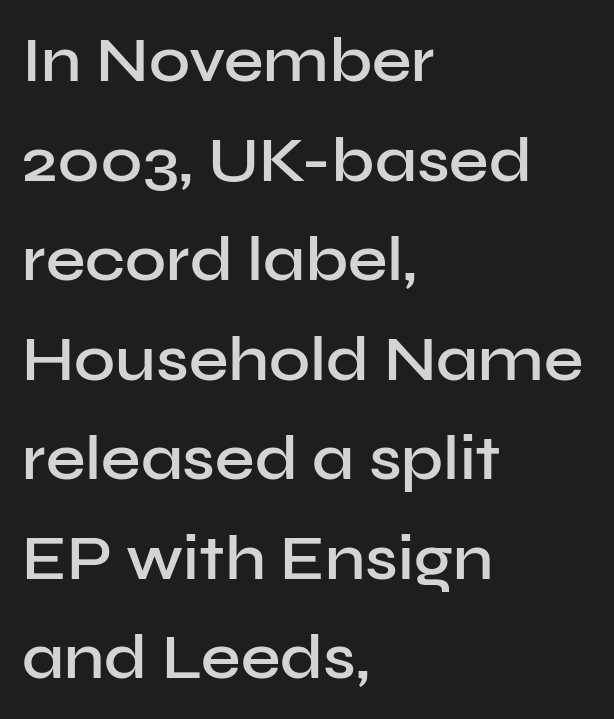
Tracking value appears to be zero — textbook default spacing. The face used here is proportionally spaced, like ordinary book or web type. The glyphs in this specimen are sans serif. The strip under each line holds only bare page. How would I describe the line gaps? Plain and ordinary.
